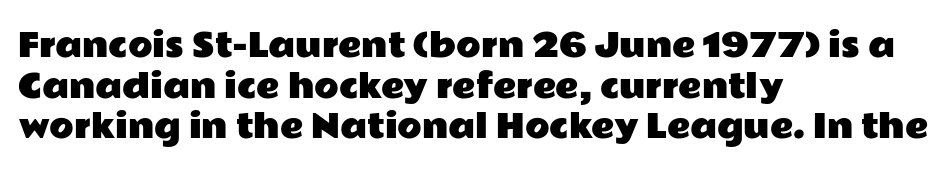
The image shows 32 px wide sans-serif type, upright; set left-aligned, normal line spacing (1.27x), normal letter spacing, not underlined; low stroke contrast and a medium x-height.
